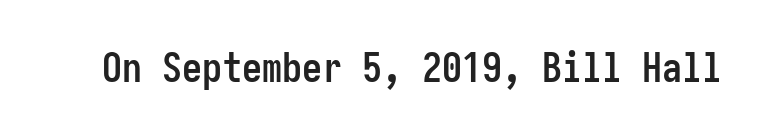
Q: Is the text bold? A: Yes.
Q: Is the text italic (slanted)? A: No, it is upright.
Q: Is the typeface a serif or a sans-serif typeface? A: Sans-serif.
Q: Is the text underlined? A: No.
Q: Is the spacing between letters normal or unusually wide? A: Normal.
Q: Width (condensed, normal, or wide)? A: Condensed.
Q: Stroke contrast? A: Low.
Q: x-height? A: Medium.
